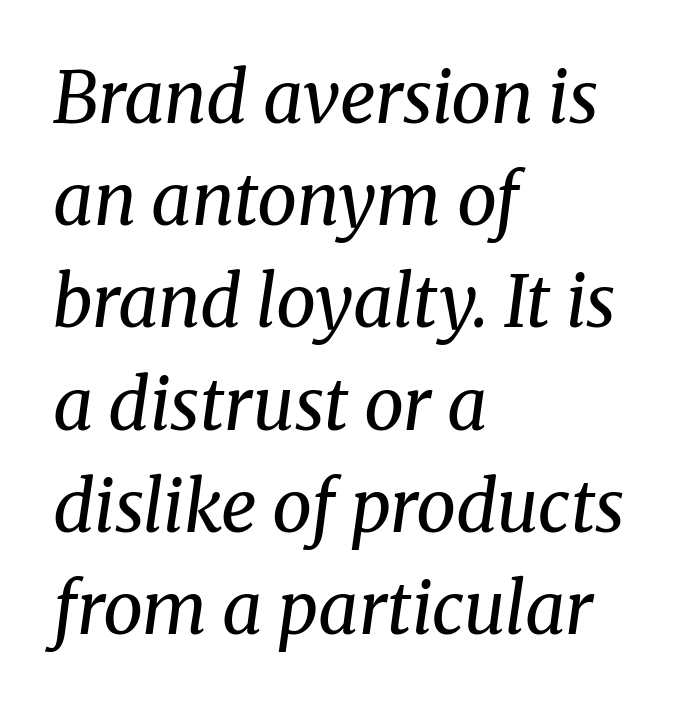
The image shows 71 px regular-weight serif type, italic (leaning right); set left-aligned, normal line spacing (1.44x), normal letter spacing, not underlined; medium stroke contrast and a medium x-height.
